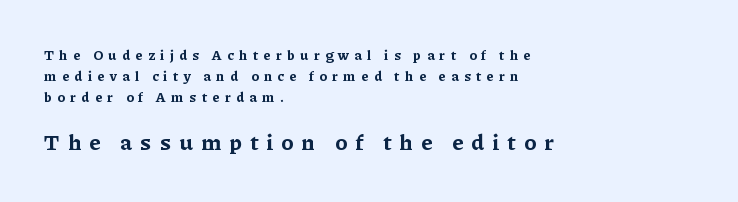
The image shows 22 px bold type, upright; set left-aligned, normal line spacing (1.51x), unusually wide letter spacing (+0.37 em), not underlined; the second (bottom) block is 1.57x larger.
